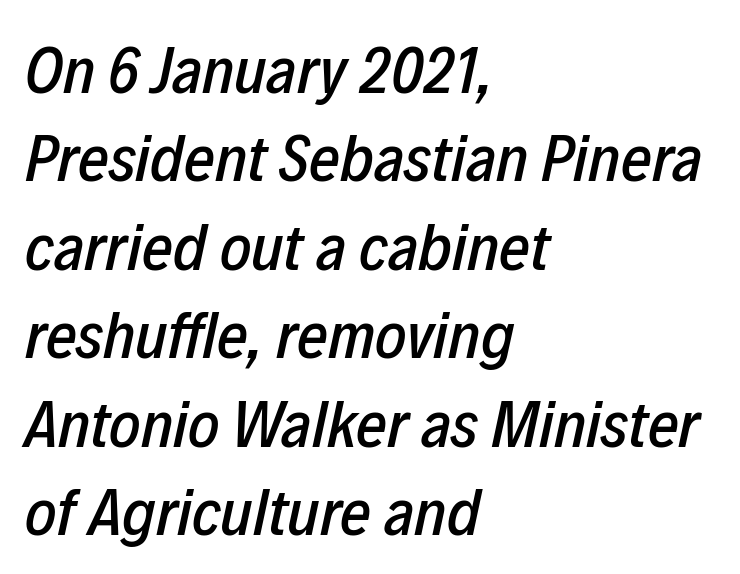
The passage shown is not underscored anywhere. The rendering uses a moderate line-height, typical for paragraphs. These lines keep a tight, regular rhythm from letter to letter. Is this a fixed-width face? No — the glyphs have proportional, varying widths. Observe the lean: these are italic letterforms.
